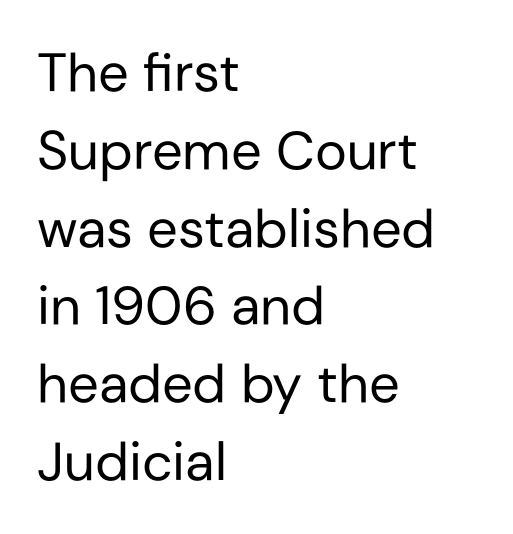
Q: Is the text bold? A: No.
Q: Is the text italic (slanted)? A: No, it is upright.
Q: Is the typeface a serif or a sans-serif typeface? A: Sans-serif.
Q: Is the text underlined? A: No.
Q: How is the paragraph aligned? A: Left-aligned.
Q: Is the spacing between letters normal or unusually wide? A: Normal.
Q: Is the spacing between lines tight, normal or loose? A: Normal.
Q: Width (condensed, normal, or wide)? A: Normal.
Q: Stroke contrast? A: Low.
Q: x-height? A: Medium.
Q: Monospaced? A: No.
